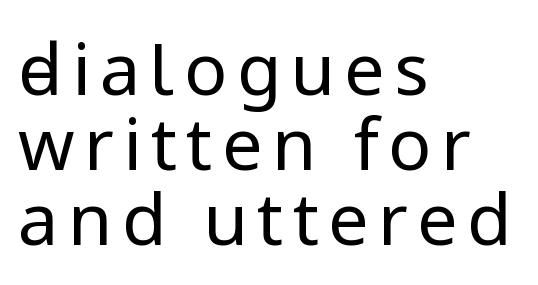
Q: Is the text bold? A: No.
Q: Is the text italic (slanted)? A: No, it is upright.
Q: Is the typeface a serif or a sans-serif typeface? A: Sans-serif.
Q: Is the text underlined? A: No.
Q: How is the paragraph aligned? A: Left-aligned.
Q: Is the spacing between lines tight, normal or loose? A: Tight.
Q: Width (condensed, normal, or wide)? A: Normal.
Q: Stroke contrast? A: Low.
Q: x-height? A: Medium.
Q: Monospaced? A: No.
